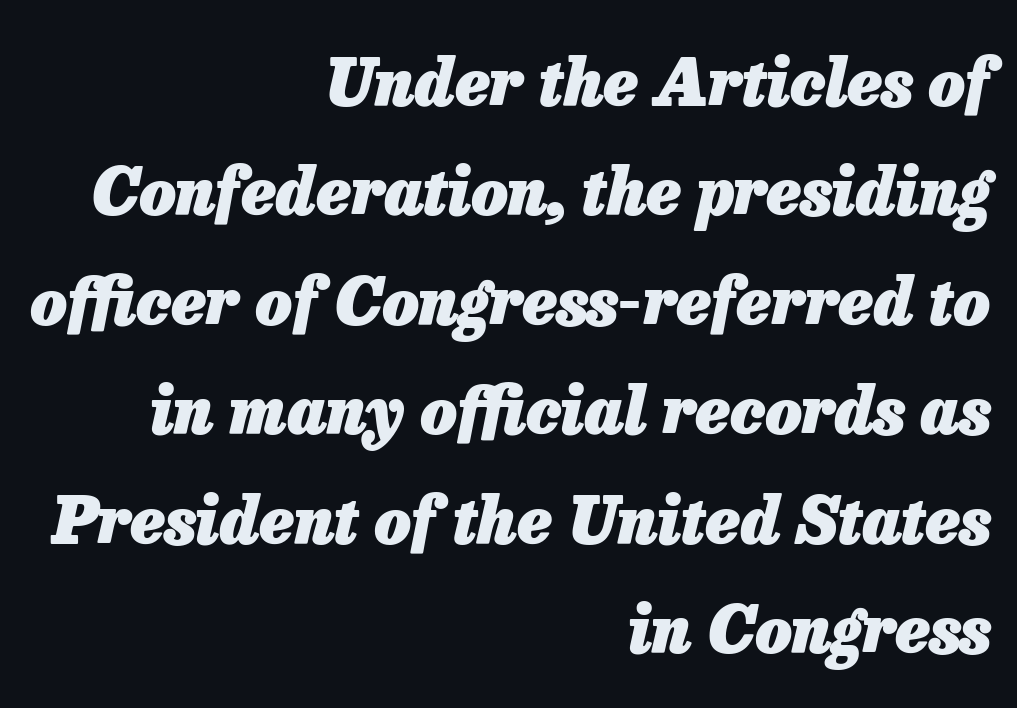
{"italic": "yes", "lean": "right", "slant_degrees": 13, "bold": "yes", "weight": "heavy", "width": "normal", "stroke_contrast": "low", "x_height": "medium", "monospaced": "no", "underline": "no", "align": "right", "line_spacing_ratio": 1.71, "letter_spacing": "normal", "letter_spacing_em": 0.0, "glyph_px": 64}
